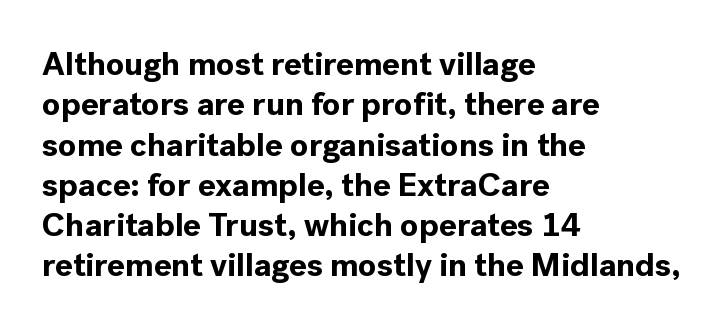
Q: Is the text bold? A: Yes.
Q: Is the text italic (slanted)? A: No, it is upright.
Q: Is the typeface a serif or a sans-serif typeface? A: Sans-serif.
Q: Is the text underlined? A: No.
Q: How is the paragraph aligned? A: Left-aligned.
Q: Is the spacing between letters normal or unusually wide? A: Normal.
Q: Width (condensed, normal, or wide)? A: Normal.
Q: x-height? A: Medium.
Q: Monospaced? A: No.
